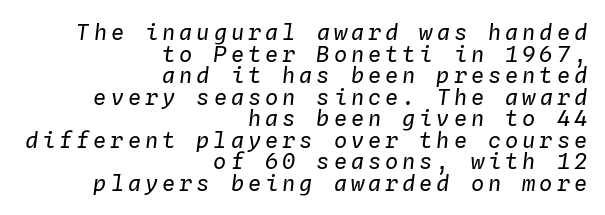
A flush-right, rag-left setting is used for this passage. What's the leading like? Squeezed, with rows nearly overlapping. Beneath every word, the page is bare. The specimen reads as italic at a glance.
